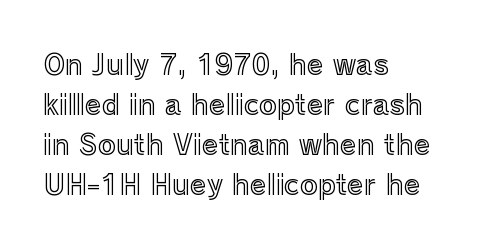
{"italic": "no", "underline": "no", "align": "left", "line_spacing": "normal", "line_spacing_ratio": 1.48, "letter_spacing": "normal", "letter_spacing_em": 0.0, "glyph_px": 27}
